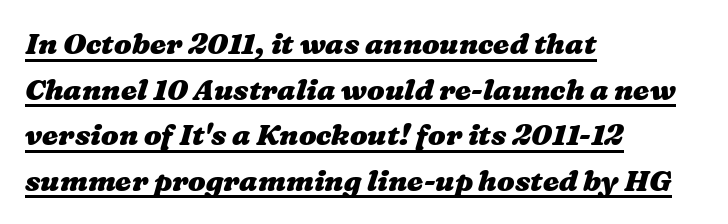
Q: Is the text bold? A: Yes.
Q: Is the text underlined? A: Yes.
Q: How is the paragraph aligned? A: Left-aligned.
Q: Is the spacing between letters normal or unusually wide? A: Normal.
Q: Is the spacing between lines tight, normal or loose? A: Normal.
Q: Width (condensed, normal, or wide)? A: Wide.
Q: Stroke contrast? A: Medium.
Q: x-height? A: Medium.
Q: Monospaced? A: No.
